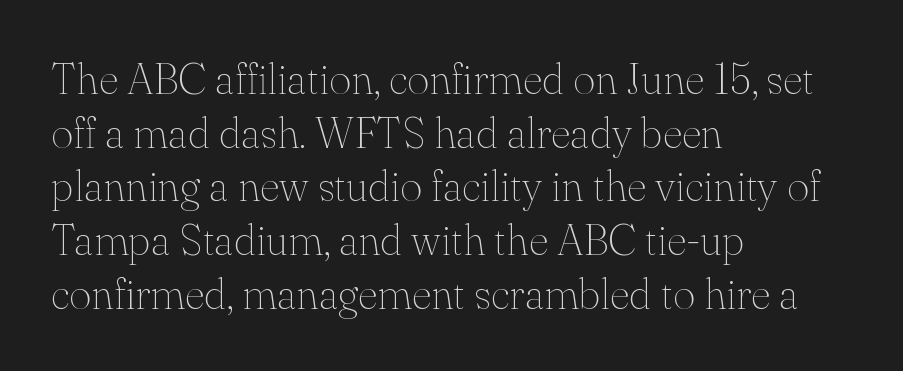
In CSS terms this would be text-align: left. Note: serifs present on the glyphs. A typesetter would call this proportional, since set widths differ per character. Designer's note — italics off, roman on. The tracking reads as untouched default to a designer's eye.
